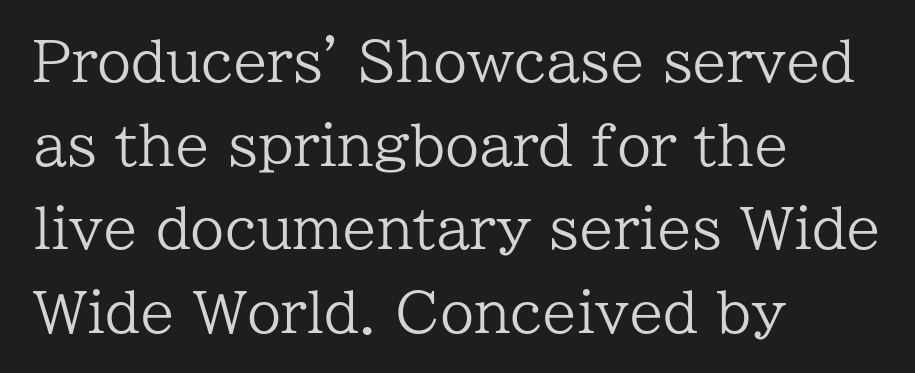
The image shows 55 px regular-weight serif type, upright; set left-aligned, normal line spacing (1.52x), normal letter spacing, not underlined; low stroke contrast and a medium x-height.
